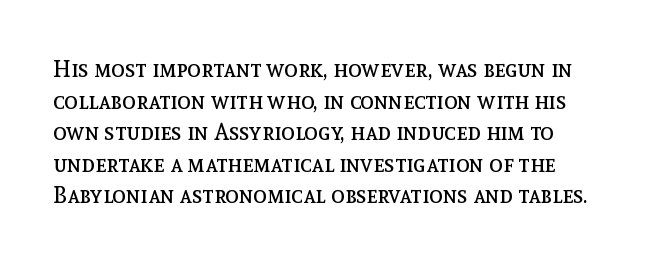
{"italic": "no", "bold": "no", "underline": "no", "align": "left", "line_spacing": "normal", "line_spacing_ratio": 1.37, "letter_spacing": "normal", "letter_spacing_em": 0.0, "glyph_px": 23}
